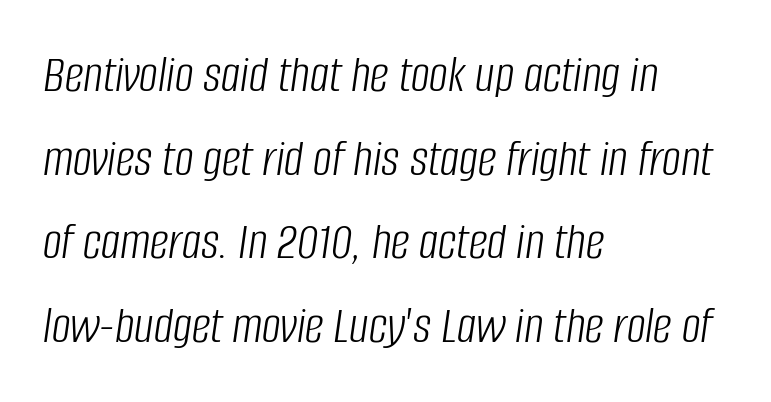
Q: Is the text bold? A: No.
Q: Is the text italic (slanted)? A: Yes, it leans right by about 8 degrees.
Q: Is the text underlined? A: No.
Q: How is the paragraph aligned? A: Left-aligned.
Q: Is the spacing between letters normal or unusually wide? A: Normal.
Q: Is the spacing between lines tight, normal or loose? A: Normal.
Q: Width (condensed, normal, or wide)? A: Condensed.
Q: Stroke contrast? A: Low.
Q: x-height? A: Large.
Q: Monospaced? A: No.
